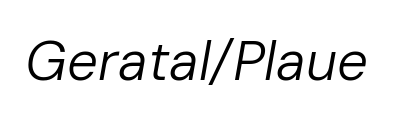
The image shows 55 px regular-weight type, italic (leaning right); set normal letter spacing, not underlined; low stroke contrast and a medium x-height.
